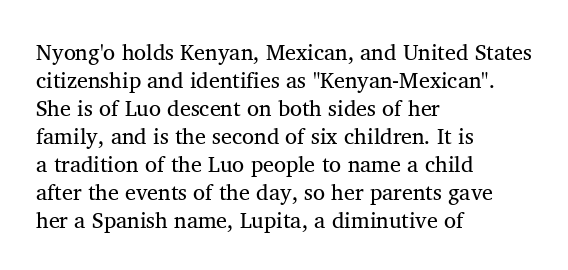
Q: Is the text bold? A: No.
Q: Is the text italic (slanted)? A: No, it is upright.
Q: Is the text underlined? A: No.
Q: How is the paragraph aligned? A: Left-aligned.
Q: Is the spacing between letters normal or unusually wide? A: Normal.
Q: Is the spacing between lines tight, normal or loose? A: Normal.
